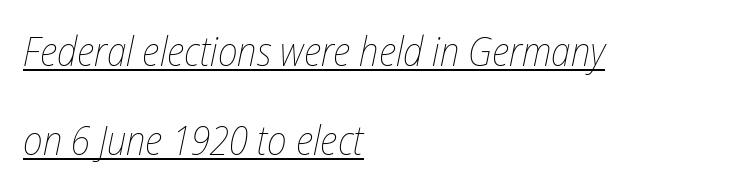
{"italic": "yes", "lean": "right", "slant_degrees": 12, "bold": "no", "weight": "thin", "width": "condensed", "stroke_contrast": "low", "x_height": "medium", "monospaced": "no", "underline": "yes", "align": "left", "line_spacing": "loose", "line_spacing_ratio": 2.23, "letter_spacing": "normal", "letter_spacing_em": 0.0, "glyph_px": 40}
